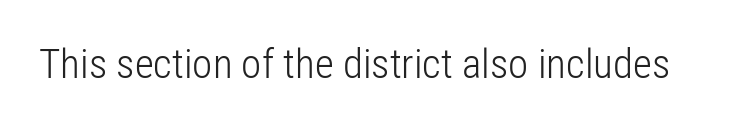
Is this a fixed-width face? No — the glyphs have proportional, varying widths. Check where the strokes stop: nothing finishes them off — pure sans. Honestly, the letter spacing is just normal — you wouldn't notice it. Is this a heavy cut? Hardly; it is regular or lighter.
